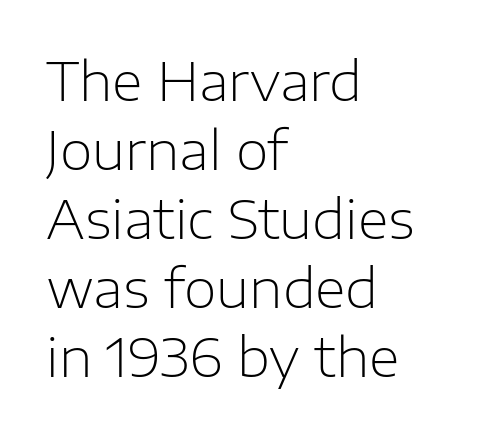
Q: Is the text bold? A: No.
Q: Is the text italic (slanted)? A: No, it is upright.
Q: Is the typeface a serif or a sans-serif typeface? A: Sans-serif.
Q: Is the text underlined? A: No.
Q: How is the paragraph aligned? A: Left-aligned.
Q: Is the spacing between letters normal or unusually wide? A: Normal.
Q: Is the spacing between lines tight, normal or loose? A: Normal.
Q: Width (condensed, normal, or wide)? A: Normal.
Q: Stroke contrast? A: Low.
Q: x-height? A: Medium.
Q: Monospaced? A: No.
